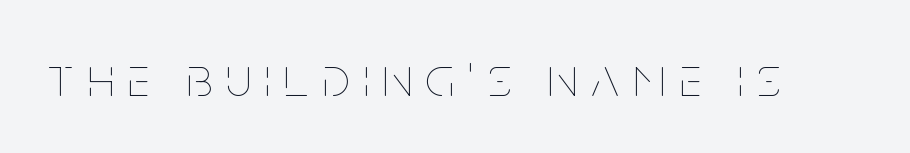
Upright lettering throughout. Does extra space separate the letters? Yes, quite a lot of it. Has an underline been added? It has not. Is this a fixed-width face? No — the glyphs have proportional, varying widths. The passage shown is not bold in any degree.
